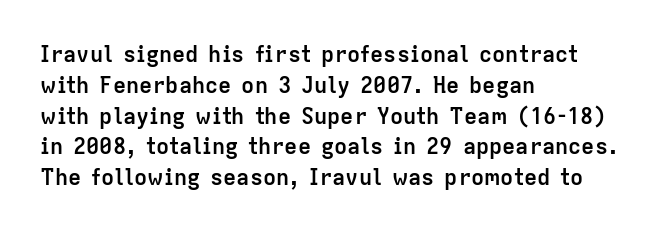
The image shows 22 px bold type, upright; set left-aligned, normal line spacing (1.4x), normal letter spacing, not underlined.
